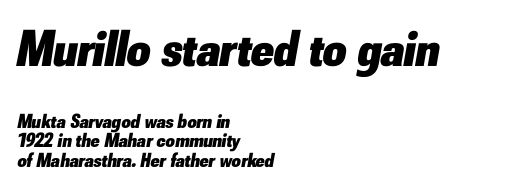
{"italic": "yes", "lean": "right", "slant_degrees": 10, "bold": "yes", "weight": "heavy", "width": "normal", "stroke_contrast": "low", "x_height": "small", "monospaced": "no", "underline": "no", "align": "left", "line_spacing": "tight", "line_spacing_ratio": 0.98, "letter_spacing": "normal", "letter_spacing_em": 0.0, "larger_block": "first", "size_ratio": 2.55, "glyph_px": 51}
